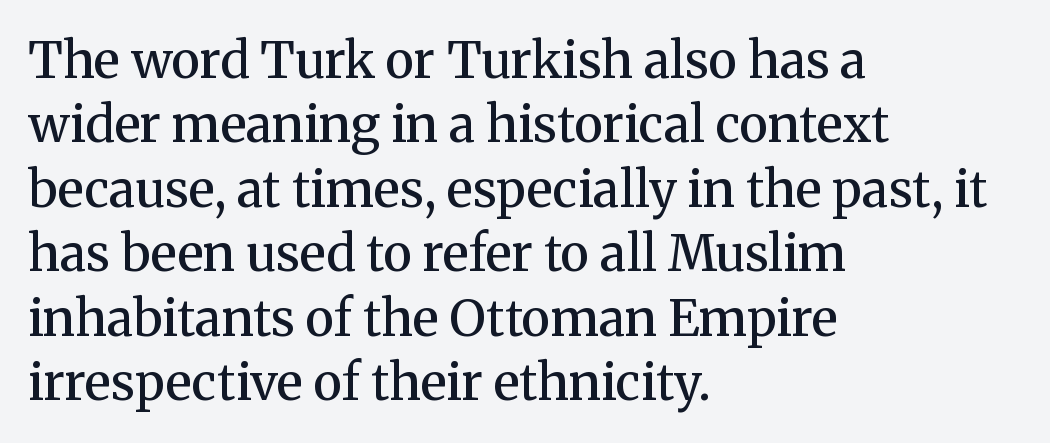
{"serif": "yes", "italic": "no", "bold": "semi", "weight": "semibold", "width": "normal", "stroke_contrast": "medium", "x_height": "medium", "monospaced": "no", "underline": "no", "align": "left", "line_spacing": "normal", "line_spacing_ratio": 1.29, "letter_spacing": "normal", "letter_spacing_em": 0.0, "glyph_px": 50}
